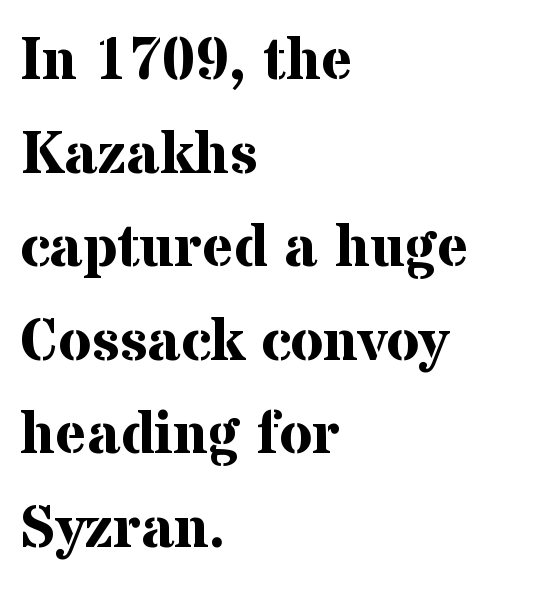
Q: Is the text bold? A: Yes.
Q: Is the text italic (slanted)? A: No, it is upright.
Q: Is the typeface a serif or a sans-serif typeface? A: Serif.
Q: Is the text underlined? A: No.
Q: How is the paragraph aligned? A: Left-aligned.
Q: Is the spacing between letters normal or unusually wide? A: Normal.
Q: Is the spacing between lines tight, normal or loose? A: Normal.
Q: Width (condensed, normal, or wide)? A: Normal.
Q: Stroke contrast? A: Medium.
Q: x-height? A: Medium.
Q: Monospaced? A: No.
